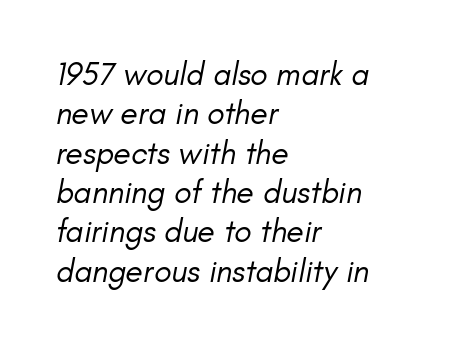
Q: Is the text bold? A: No.
Q: Is the text italic (slanted)? A: Yes, it leans right by about 11 degrees.
Q: Is the text underlined? A: No.
Q: How is the paragraph aligned? A: Left-aligned.
Q: Is the spacing between letters normal or unusually wide? A: Normal.
Q: Width (condensed, normal, or wide)? A: Normal.
Q: Stroke contrast? A: Low.
Q: x-height? A: Small.
Q: Monospaced? A: No.
